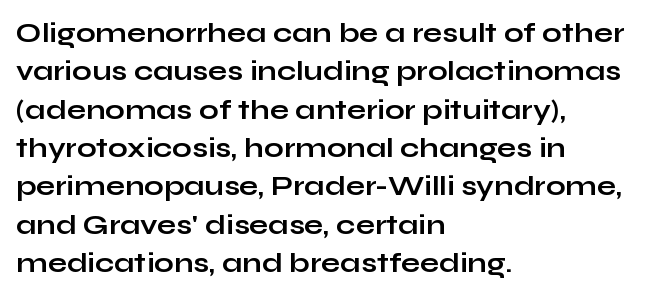
The image shows 28 px bold, wide sans-serif type, upright; set left-aligned, normal line spacing (1.37x), normal letter spacing, not underlined; low stroke contrast and a medium x-height.
